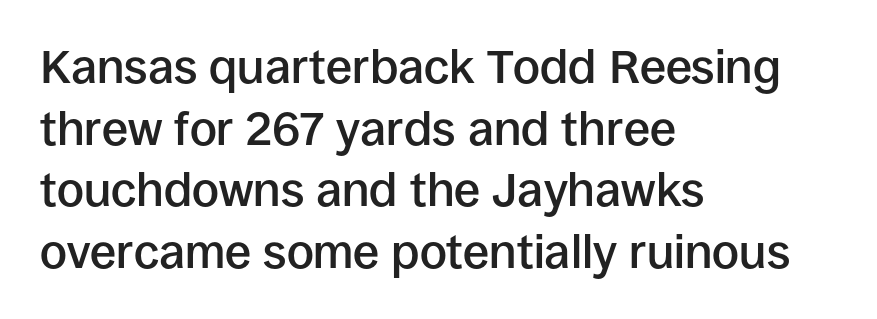
Q: Is the text bold? A: Semi-bold.
Q: Is the text italic (slanted)? A: No, it is upright.
Q: Is the typeface a serif or a sans-serif typeface? A: Sans-serif.
Q: Is the text underlined? A: No.
Q: How is the paragraph aligned? A: Left-aligned.
Q: Is the spacing between letters normal or unusually wide? A: Normal.
Q: Is the spacing between lines tight, normal or loose? A: Normal.
Q: Width (condensed, normal, or wide)? A: Normal.
Q: Stroke contrast? A: Low.
Q: x-height? A: Large.
Q: Monospaced? A: No.
